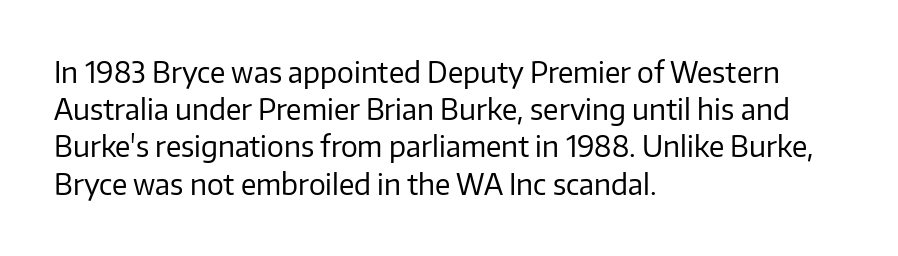
Descender tails drop into unmarked territory. Check where the strokes stop: nothing finishes them off — pure sans. Think of a printed novel: that variable character pitch is what you see here. The typography opts for an upright posture over an oblique one.
